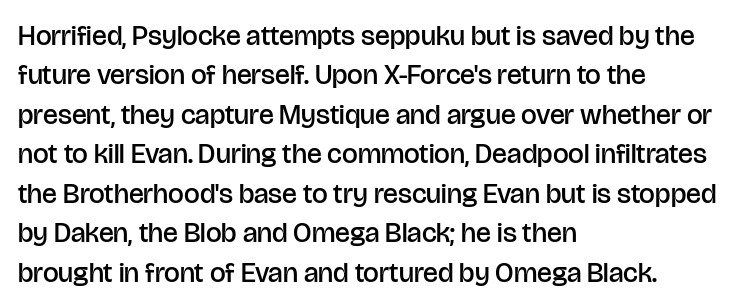
What weight is shown? A semibold, between regular and bold. The type sits square on the baseline with zero lean. The glyphs in this specimen are sans serif. How are the letters spaced? Ordinarily, with no added tracking. Looks like regular typesetting: each glyph gets only the width it needs.
